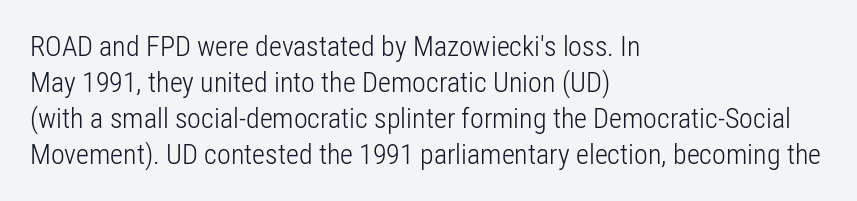
The image shows 28 px light, condensed sans-serif type, upright; set left-aligned, normal line spacing (1.28x), normal letter spacing, not underlined; low stroke contrast and a medium x-height.
